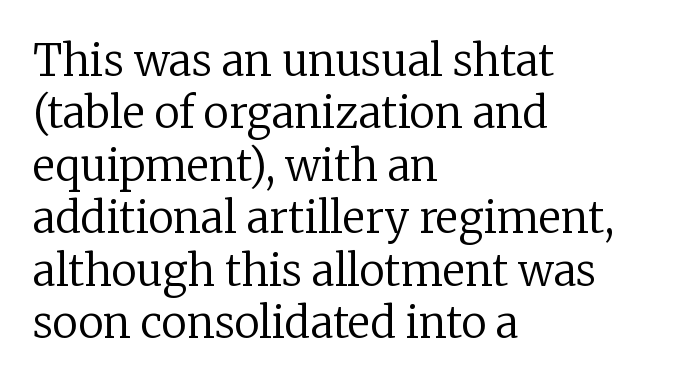
{"serif": "yes", "italic": "no", "bold": "no", "weight": "regular", "width": "normal", "stroke_contrast": "low", "x_height": "medium", "monospaced": "no", "underline": "no", "align": "left", "line_spacing_ratio": 1.22, "letter_spacing": "normal", "letter_spacing_em": 0.0, "glyph_px": 43}
